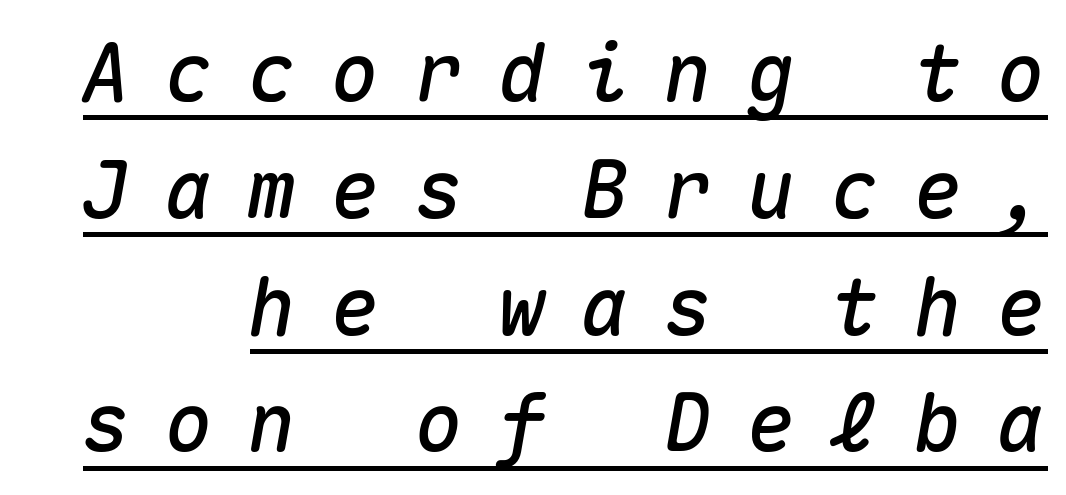
{"italic": "yes", "lean": "right", "slant_degrees": 10, "width": "normal", "stroke_contrast": "medium", "x_height": "medium", "monospaced": "yes", "underline": "yes", "line_spacing": "normal", "line_spacing_ratio": 1.46, "letter_spacing": "wide", "letter_spacing_em": 0.44, "glyph_px": 80}
